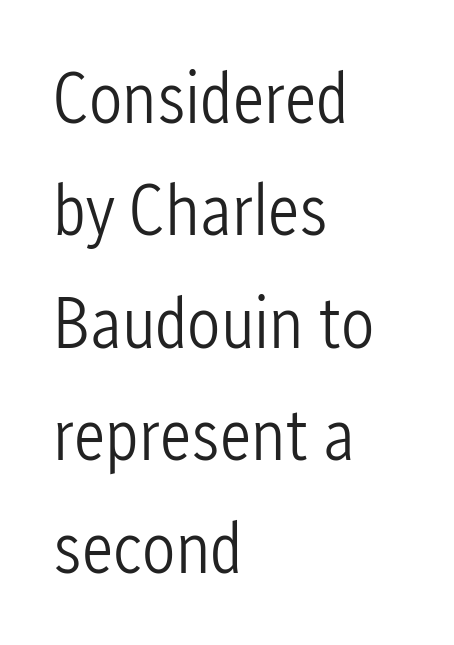
The image shows 74 px light, condensed sans-serif type, upright; set left-aligned, normal line spacing (1.52x), normal letter spacing, not underlined; low stroke contrast and a medium x-height.
